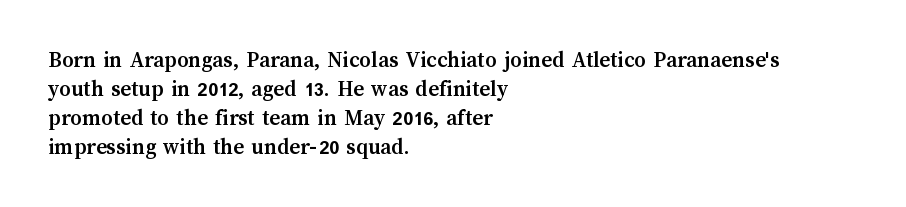
The image shows 23 px bold type, upright; set left-aligned, normal line spacing (1.26x), normal letter spacing, not underlined.
